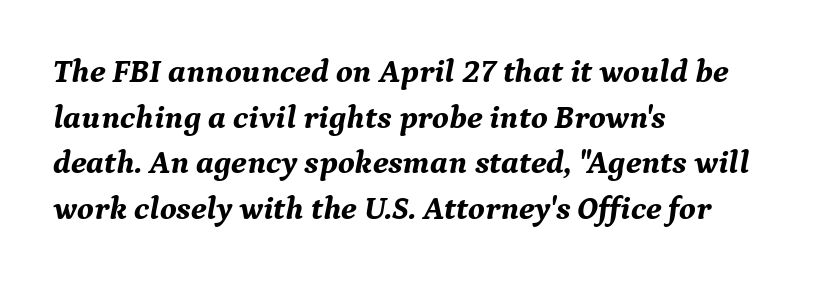
Short and long lines alike share a common starting point at left. You can tell from the footed stems that serif type was used. Slanted lettering throughout. Summary of vertical rhythm: regular, with standard interline spacing. This sample uses plain, unmodified letter spacing. The strip under each line holds only bare page.
